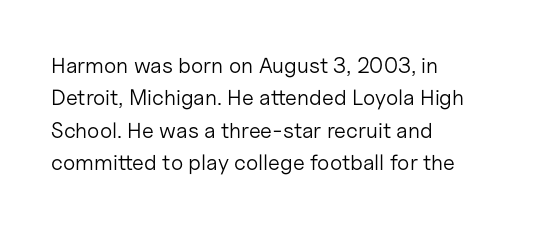
Does extra space separate the letters? No, they use regular spacing. Compared with a typical body face, this is equally light or lighter still. Casual observation: everything's shoved over to the left. This sample keeps an unexceptional amount of space between lines.
